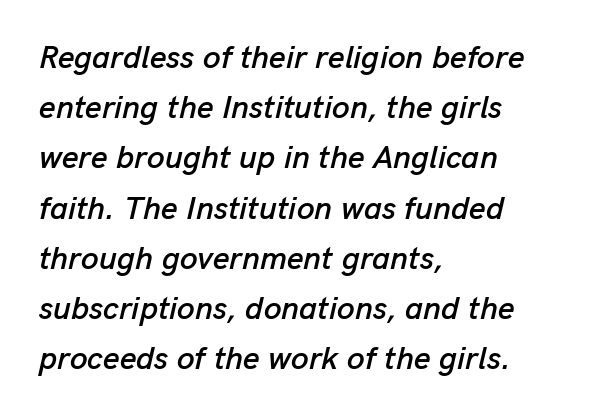
The passage is arranged the way most books set body copy — flush left. Emphasis-style slanted type is in use. The zone under the glyphs is completely vacant. The lines sit at an ordinary, default distance from one another. You could call the tracking neutral — neither tight nor loose. The face used here is proportionally spaced, like ordinary book or web type.
